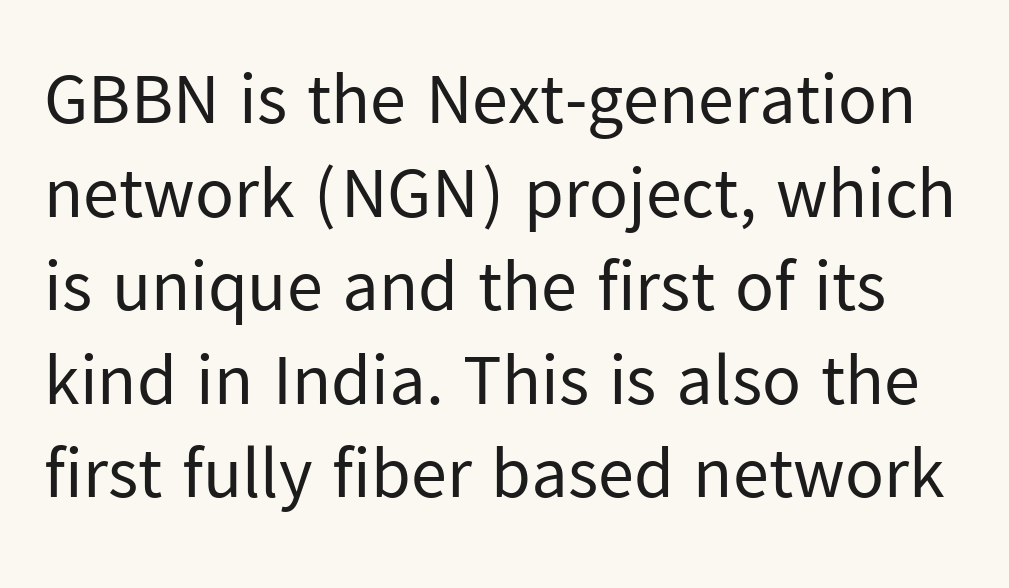
Q: Is the text bold? A: No.
Q: Is the text italic (slanted)? A: No, it is upright.
Q: Is the typeface a serif or a sans-serif typeface? A: Sans-serif.
Q: Is the text underlined? A: No.
Q: Is the spacing between letters normal or unusually wide? A: Normal.
Q: Is the spacing between lines tight, normal or loose? A: Normal.
Q: Width (condensed, normal, or wide)? A: Normal.
Q: Stroke contrast? A: Low.
Q: x-height? A: Medium.
Q: Monospaced? A: No.
